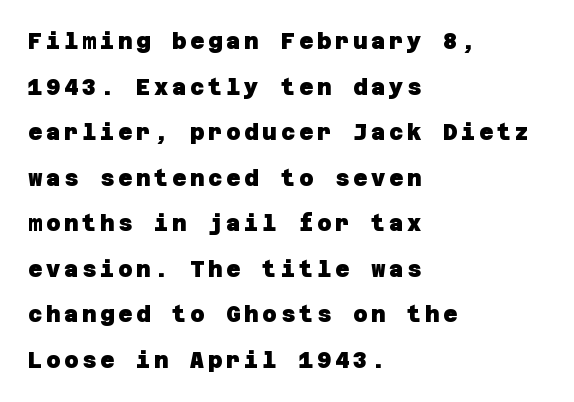
Q: Is the text bold? A: Yes.
Q: Is the text underlined? A: No.
Q: How is the paragraph aligned? A: Left-aligned.
Q: Is the spacing between lines tight, normal or loose? A: Loose.
